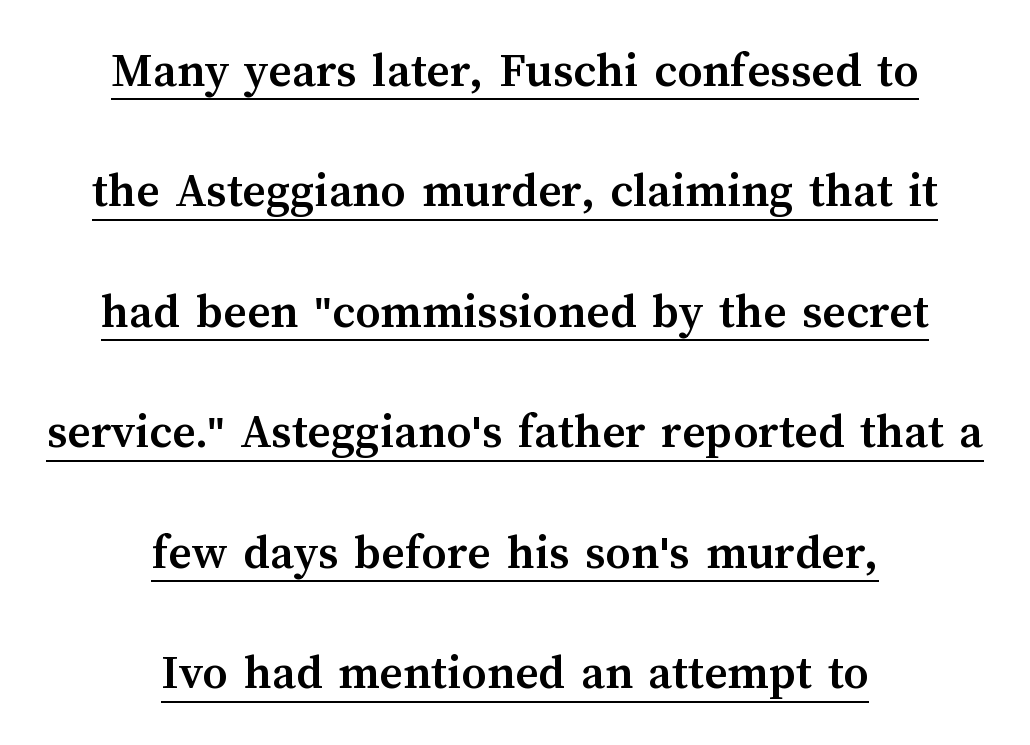
The image shows 50 px semibold type, upright; set centered, loose line spacing (2.41x), normal letter spacing, underlined; medium stroke contrast and a medium x-height.
